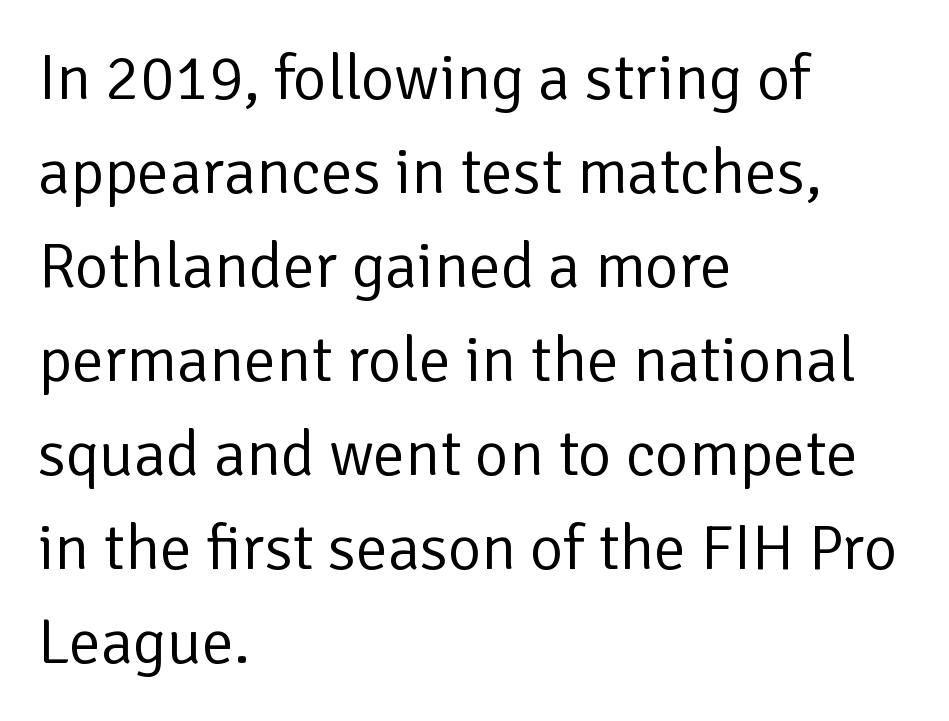
Q: Is the text bold? A: No.
Q: Is the text italic (slanted)? A: No, it is upright.
Q: Is the typeface a serif or a sans-serif typeface? A: Sans-serif.
Q: Is the text underlined? A: No.
Q: How is the paragraph aligned? A: Left-aligned.
Q: Is the spacing between letters normal or unusually wide? A: Normal.
Q: Is the spacing between lines tight, normal or loose? A: Normal.
Q: Width (condensed, normal, or wide)? A: Normal.
Q: Stroke contrast? A: Low.
Q: x-height? A: Medium.
Q: Monospaced? A: No.
